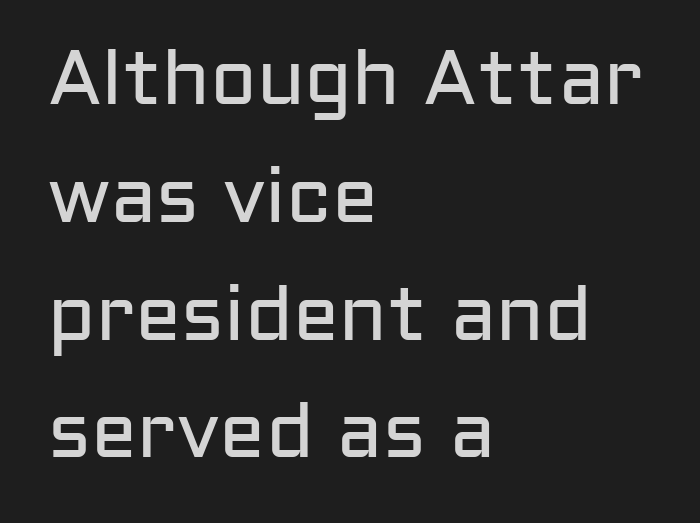
The image shows 77 px regular-weight sans-serif type, upright; set left-aligned, normal line spacing (1.53x), normal letter spacing, not underlined; low stroke contrast and a medium x-height.
